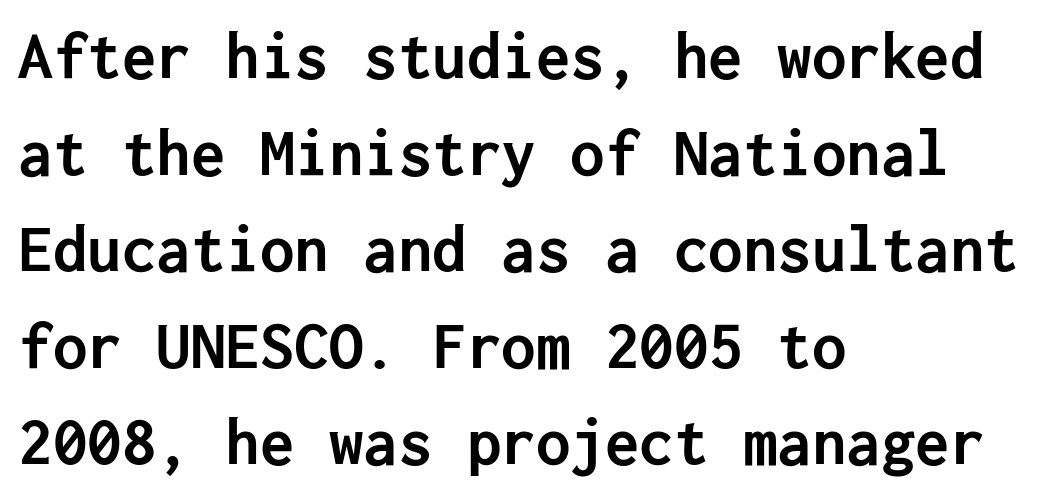
{"serif": "no", "italic": "no", "bold": "yes", "weight": "semibold", "width": "normal", "stroke_contrast": "low", "x_height": "medium", "underline": "no", "align": "left", "line_spacing": "normal", "line_spacing_ratio": 1.4, "letter_spacing": "normal", "letter_spacing_em": 0.0, "glyph_px": 69}
